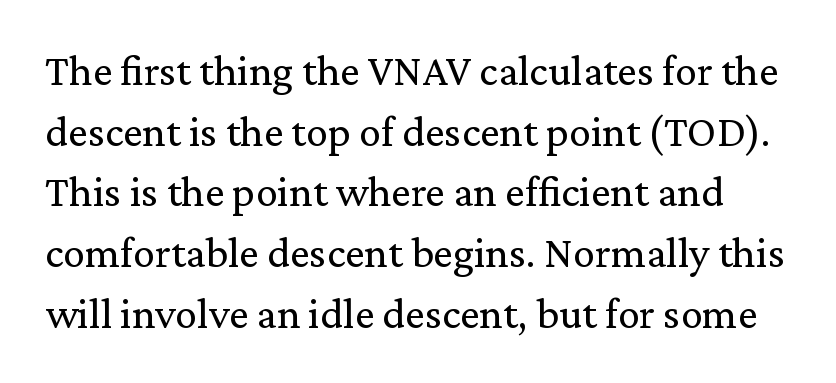
Q: Is the text bold? A: No.
Q: Is the text italic (slanted)? A: No, it is upright.
Q: Is the typeface a serif or a sans-serif typeface? A: Serif.
Q: Is the text underlined? A: No.
Q: Is the spacing between letters normal or unusually wide? A: Normal.
Q: Is the spacing between lines tight, normal or loose? A: Normal.
Q: Width (condensed, normal, or wide)? A: Normal.
Q: Stroke contrast? A: Low.
Q: x-height? A: Medium.
Q: Monospaced? A: No.
